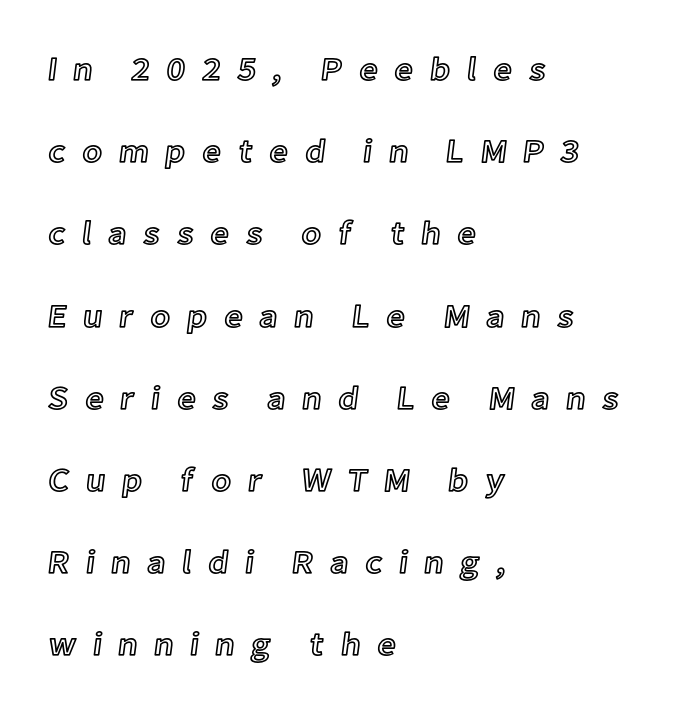
This sample uses expanded letter spacing, leaving extra air between glyphs. Line spacing here is loose. These lines are rendered in a variable-pitch font. Compared with a centered layout, this one pins lines to the left instead. Words float on clear page, feet unadorned.
